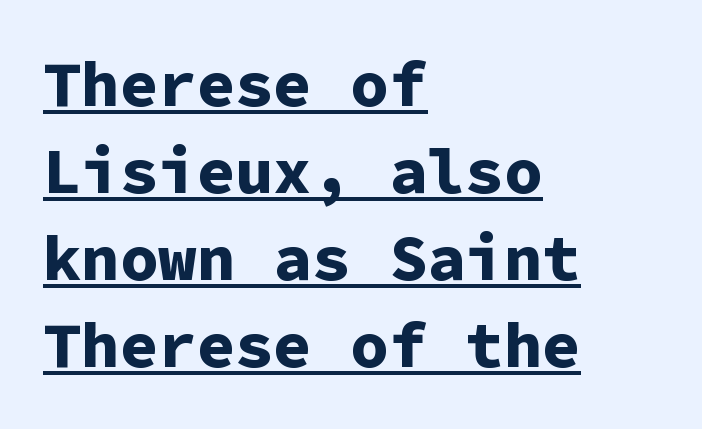
Q: Is the text bold? A: Yes.
Q: Is the text italic (slanted)? A: No, it is upright.
Q: Is the typeface a serif or a sans-serif typeface? A: Sans-serif.
Q: Is the text underlined? A: Yes.
Q: How is the paragraph aligned? A: Left-aligned.
Q: Is the spacing between letters normal or unusually wide? A: Normal.
Q: Is the spacing between lines tight, normal or loose? A: Normal.
Q: Width (condensed, normal, or wide)? A: Normal.
Q: Stroke contrast? A: Low.
Q: x-height? A: Medium.
Q: Monospaced? A: Yes.
